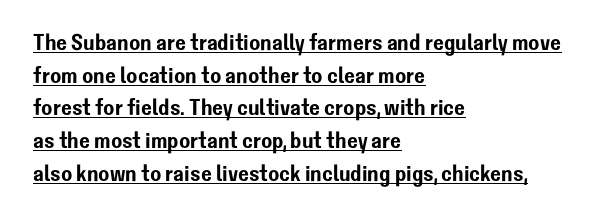
Q: Is the text italic (slanted)? A: No, it is upright.
Q: Is the text underlined? A: Yes.
Q: How is the paragraph aligned? A: Left-aligned.
Q: Is the spacing between letters normal or unusually wide? A: Normal.
Q: Is the spacing between lines tight, normal or loose? A: Normal.
